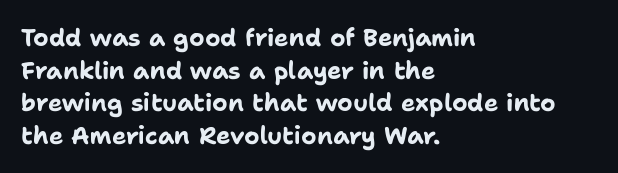
Q: Is the text bold? A: Yes.
Q: Is the text italic (slanted)? A: No, it is upright.
Q: Is the text underlined? A: No.
Q: How is the paragraph aligned? A: Left-aligned.
Q: Is the spacing between letters normal or unusually wide? A: Normal.
Q: Is the spacing between lines tight, normal or loose? A: Normal.
